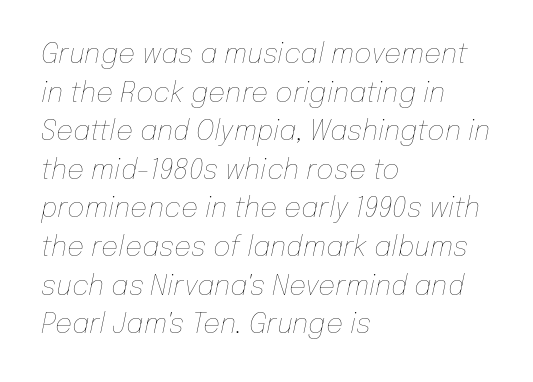
{"italic": "yes", "lean": "right", "slant_degrees": 12, "bold": "no", "underline": "no", "align": "left", "line_spacing": "normal", "line_spacing_ratio": 1.43, "letter_spacing": "normal", "letter_spacing_em": 0.0, "glyph_px": 27}
